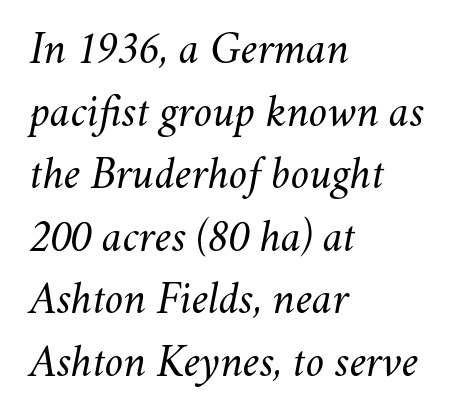
A quiet, ordinary-to-light weight characterises the typeface. Does extra space separate the letters? No, they use regular spacing. Each new line begins a customary step beneath the previous one. A typesetter would mark this as italic. Nobody drew a line under any word here.
